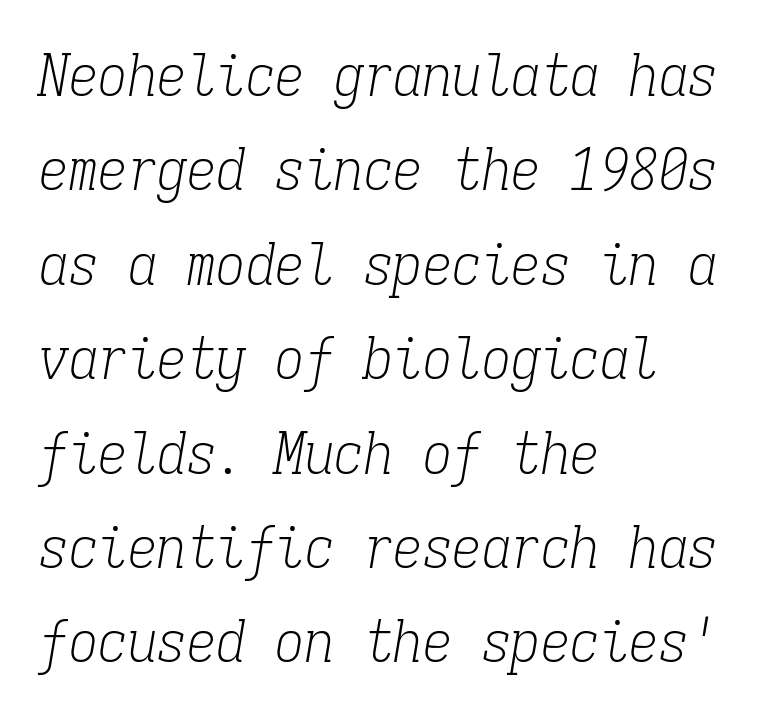
{"serif": "yes", "italic": "yes", "lean": "right", "slant_degrees": 9, "bold": "no", "weight": "light", "width": "condensed", "stroke_contrast": "low", "x_height": "medium", "monospaced": "yes", "underline": "no", "align": "left", "line_spacing": "normal", "line_spacing_ratio": 1.6, "letter_spacing": "normal", "letter_spacing_em": 0.0, "glyph_px": 59}
